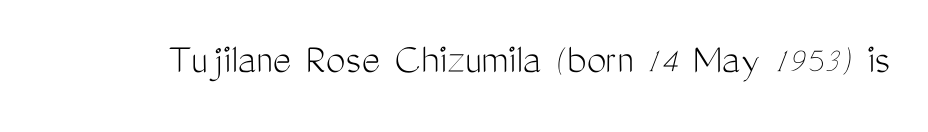
The lettering stays uniformly vertical, giving the passage a roman look. The typesetting does not lean heavy: it is not bold. What kind of face is this? One without serifs — a sans. This sample has the flowing, uneven cadence of proportional lettering. Quick note: underline off.
